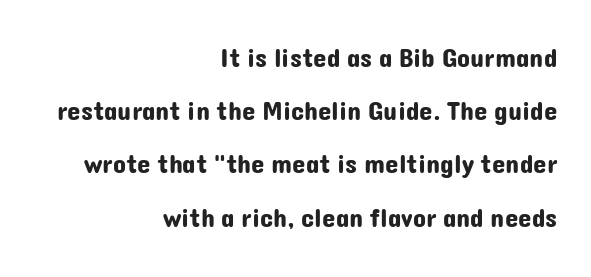
{"italic": "no", "underline": "no", "align": "right", "line_spacing": "loose", "line_spacing_ratio": 1.97, "letter_spacing": "normal", "letter_spacing_em": 0.0, "glyph_px": 27}
